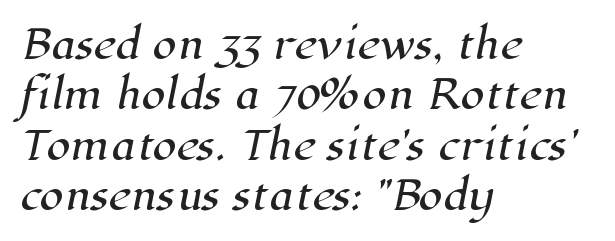
The image shows 39 px serif type; set left-aligned, normal line spacing (1.29x), normal letter spacing, not underlined; high stroke contrast and a medium x-height.
